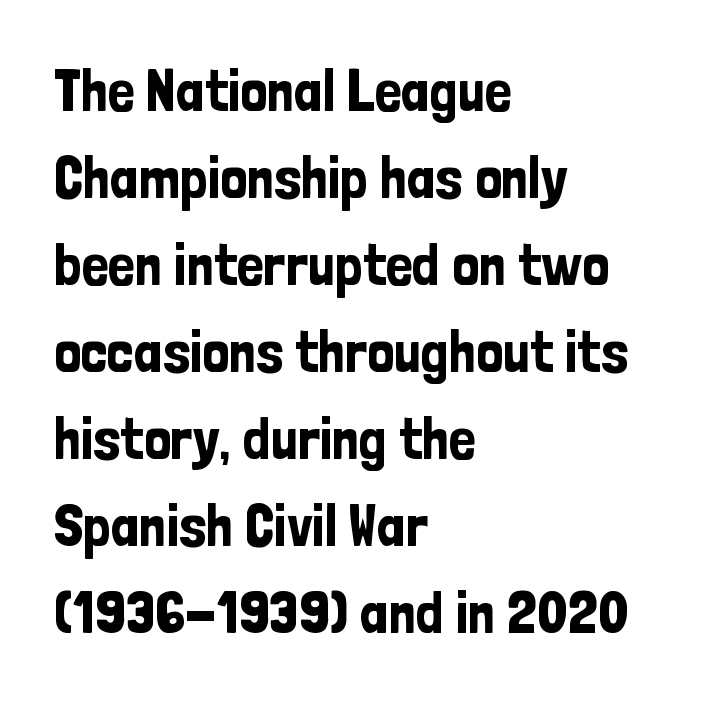
The image shows 60 px condensed sans-serif type, upright; set left-aligned, normal line spacing (1.45x), normal letter spacing, not underlined; low stroke contrast and a medium x-height.
